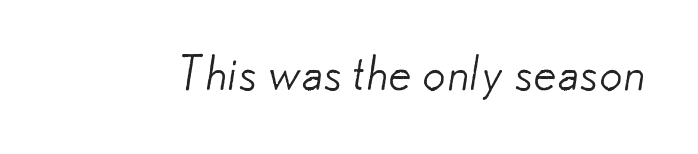
{"serif": "no", "bold": "no", "weight": "light", "width": "normal", "stroke_contrast": "low", "x_height": "small", "monospaced": "no", "underline": "no", "letter_spacing": "normal", "letter_spacing_em": 0.0, "glyph_px": 47}
